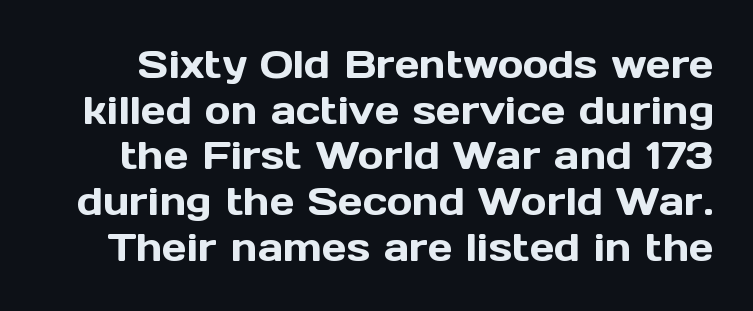
Q: Is the text italic (slanted)? A: No, it is upright.
Q: Is the typeface a serif or a sans-serif typeface? A: Sans-serif.
Q: Is the text underlined? A: No.
Q: Is the spacing between letters normal or unusually wide? A: Normal.
Q: Width (condensed, normal, or wide)? A: Normal.
Q: x-height? A: Medium.
Q: Monospaced? A: No.
